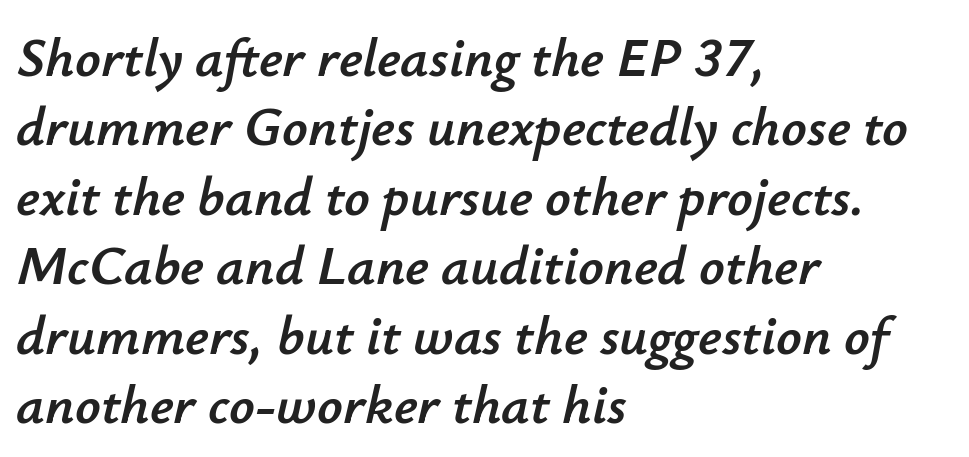
The paragraph has a hard left edge and a soft right edge. The passage shown is typed in a proportional face where columns would drift. If you drew a line through each stem, it would be angled. Compared with typical body copy, the letter spacing here is the same. Type without underlining.
